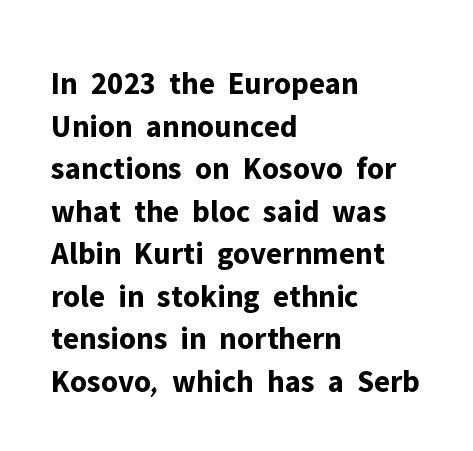
{"serif": "no", "italic": "no", "bold": "yes", "weight": "bold", "width": "normal", "stroke_contrast": "low", "x_height": "medium", "monospaced": "no", "underline": "no", "align": "left", "line_spacing": "normal", "line_spacing_ratio": 1.33, "letter_spacing": "normal", "letter_spacing_em": 0.0, "glyph_px": 32}
